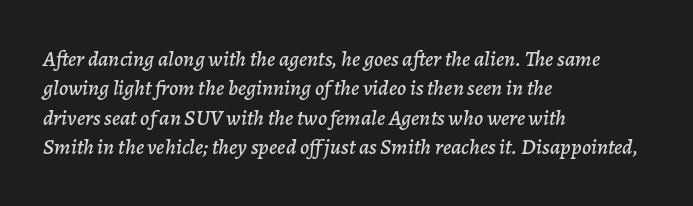
{"italic": "yes", "lean": "right", "slant_degrees": 7, "underline": "no", "align": "left", "line_spacing": "normal", "line_spacing_ratio": 1.34, "letter_spacing": "normal", "letter_spacing_em": 0.0, "glyph_px": 22}
